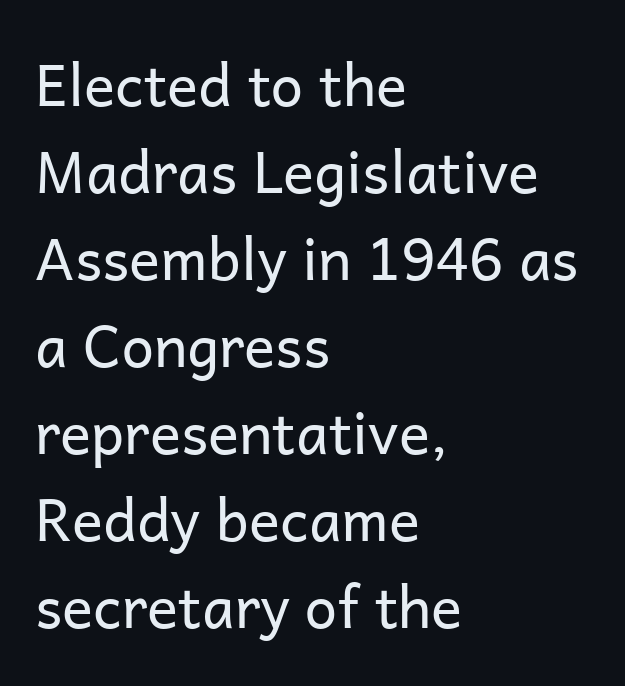
The image shows 58 px regular-weight sans-serif type, upright; set left-aligned, normal line spacing (1.5x), normal letter spacing, not underlined; low stroke contrast and a medium x-height.
